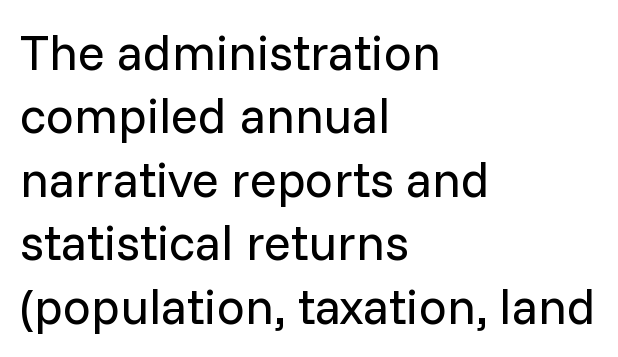
Posture: straight, roman, zero tilt. Note the varied advance widths — an 'i' is clearly narrower than an 'm'. A typesetter would call this zero additional tracking. Examine the stroke ends and you'll find no serifs. Horizontally, the lines are justified to the leading edge only. A bare baseline throughout the passage.
